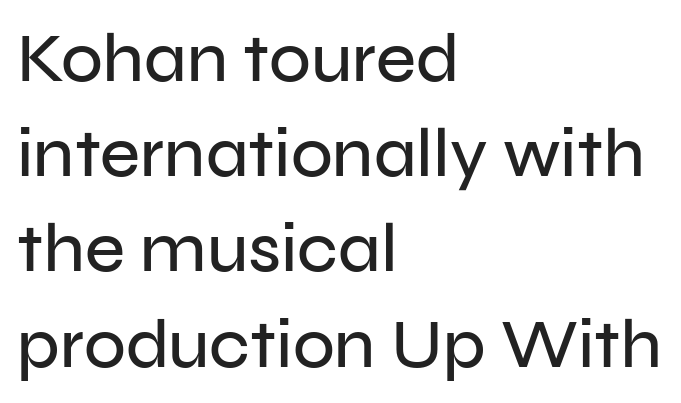
{"serif": "no", "italic": "no", "width": "normal", "stroke_contrast": "low", "x_height": "medium", "monospaced": "no", "underline": "no", "align": "left", "line_spacing": "normal", "line_spacing_ratio": 1.38, "letter_spacing": "normal", "letter_spacing_em": 0.0, "glyph_px": 69}
